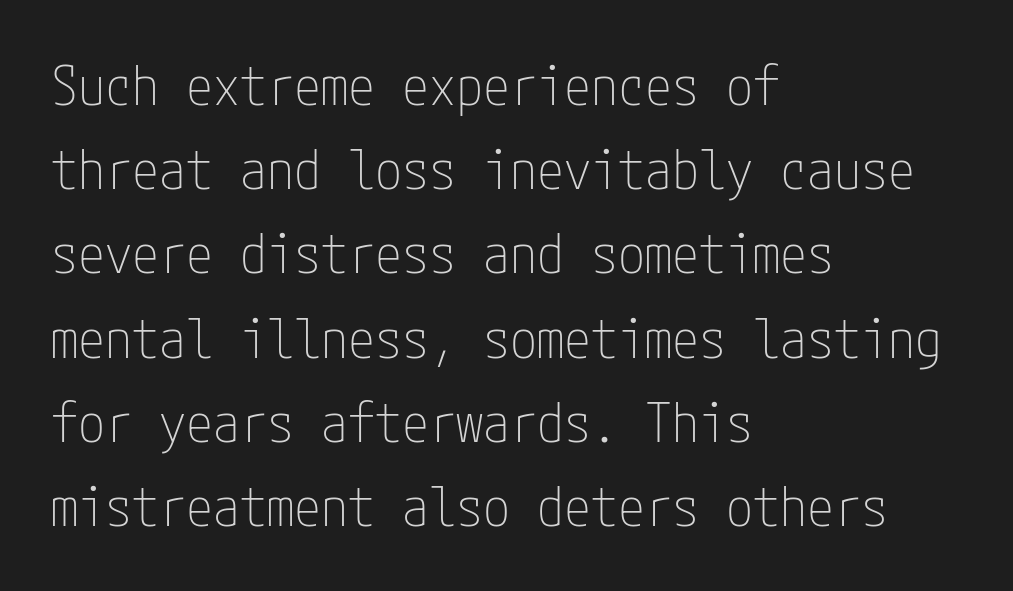
{"serif": "no", "italic": "no", "bold": "no", "weight": "thin", "width": "condensed", "stroke_contrast": "low", "x_height": "medium", "underline": "no", "align": "left", "line_spacing": "normal", "line_spacing_ratio": 1.56, "letter_spacing": "normal", "letter_spacing_em": 0.0, "glyph_px": 54}
